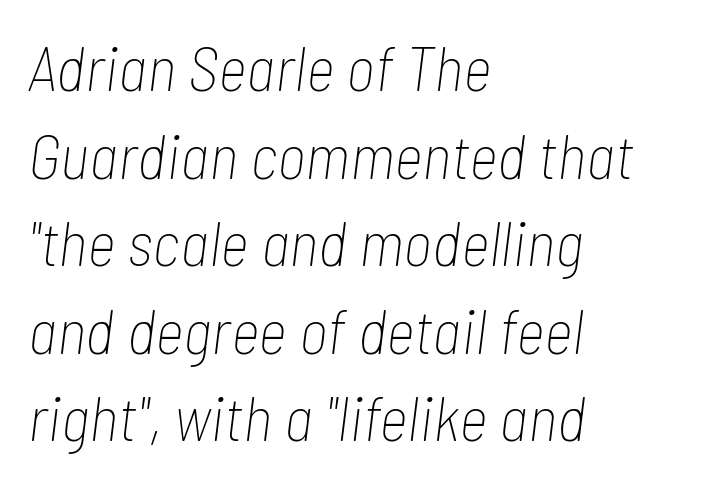
The image shows 63 px thin, condensed type, italic (leaning right); set left-aligned, normal line spacing (1.39x), normal letter spacing, not underlined; low stroke contrast and a medium x-height.
